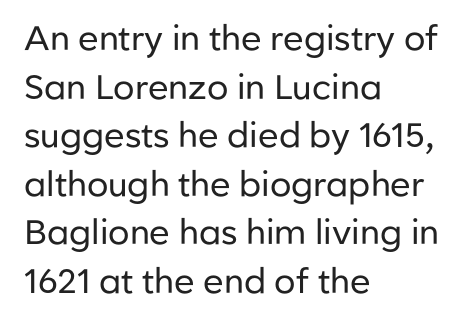
Stem width sits at or under what a default text font uses. The passage shown is not underscored anywhere. This sample has the flowing, uneven cadence of proportional lettering. The passage shown is typeset with a sans-serif family. Reading down the column, the eye jumps a familiar distance to each next line.
